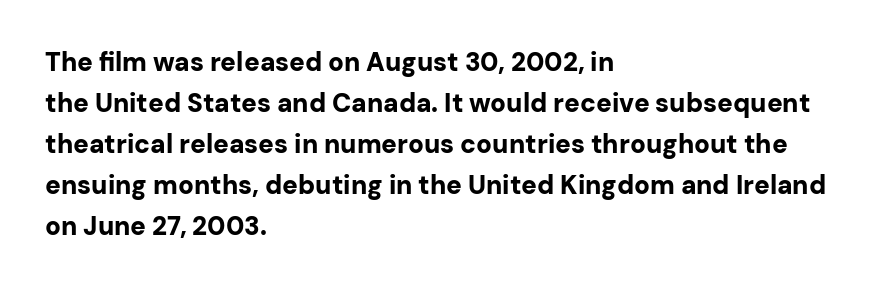
{"italic": "no", "bold": "yes", "underline": "no", "align": "left", "line_spacing": "normal", "line_spacing_ratio": 1.58, "letter_spacing": "normal", "letter_spacing_em": 0.0, "glyph_px": 26}
